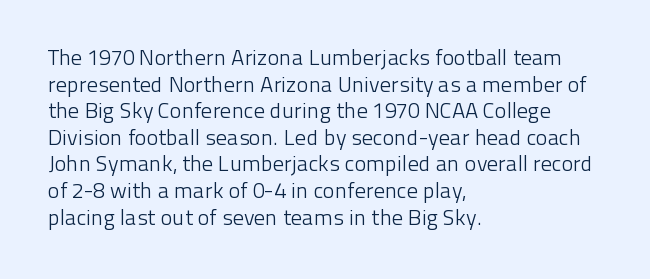
{"italic": "no", "bold": "no", "underline": "no", "align": "left", "line_spacing_ratio": 1.21, "letter_spacing": "normal", "letter_spacing_em": 0.0, "glyph_px": 22}
